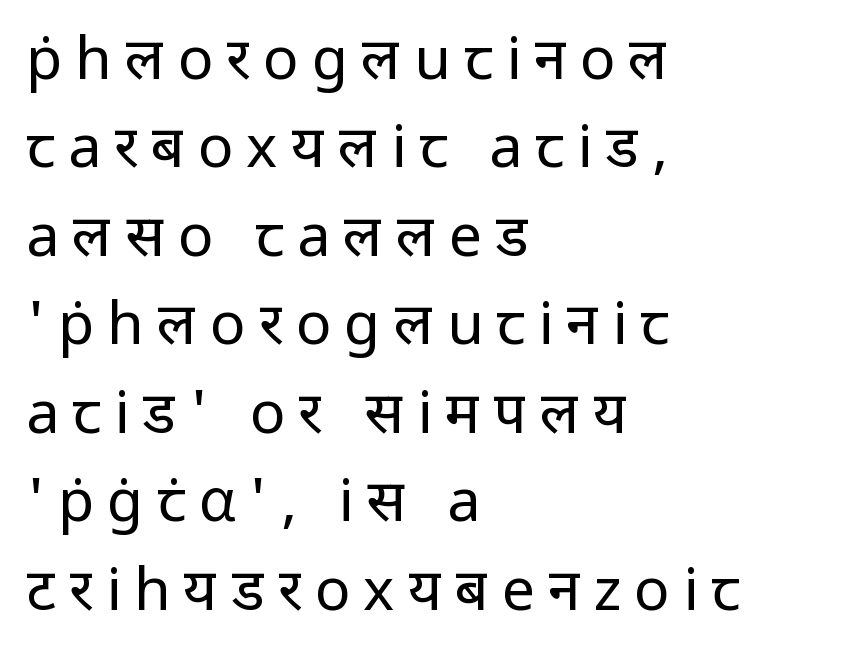
Q: Is the text bold? A: No.
Q: Is the text italic (slanted)? A: No, it is upright.
Q: Is the typeface a serif or a sans-serif typeface? A: Sans-serif.
Q: Is the text underlined? A: No.
Q: How is the paragraph aligned? A: Left-aligned.
Q: Is the spacing between letters normal or unusually wide? A: Unusually wide.
Q: Is the spacing between lines tight, normal or loose? A: Normal.
Q: Width (condensed, normal, or wide)? A: Normal.
Q: Stroke contrast? A: Low.
Q: x-height? A: Medium.
Q: Monospaced? A: No.
